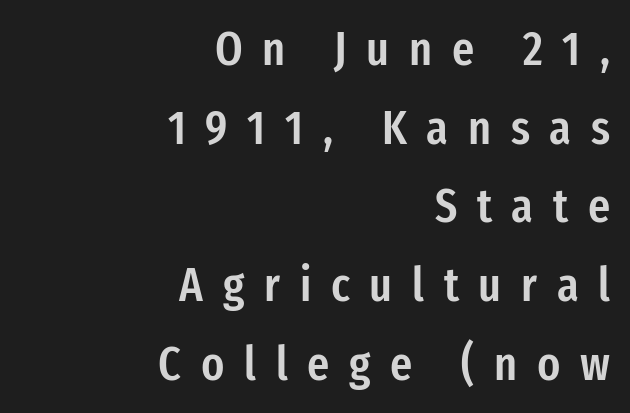
The image shows 48 px semibold, condensed sans-serif type, upright; set right-aligned, normal line spacing (1.64x), unusually wide letter spacing (+0.41 em), not underlined; low stroke contrast and a medium x-height.
